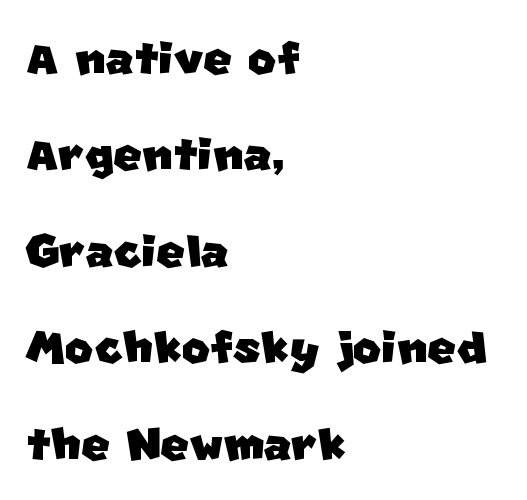
The tracking reads as untouched default to a designer's eye. Think of a printed novel: that variable character pitch is what you see here. To sum up the face: it is a sans, with no serifs. The rows are spaced the way most documents space them. Rule under the text: the space is simply empty. Alignment: flush left.
